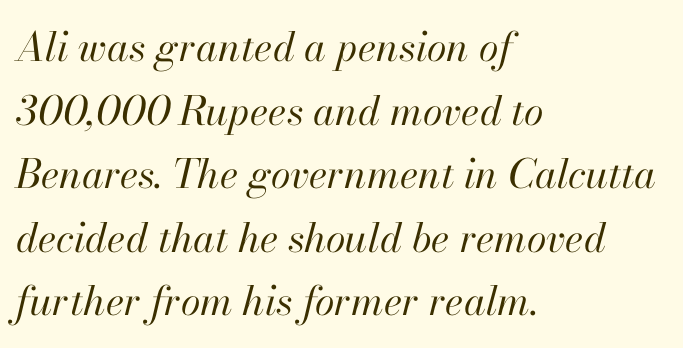
The image shows 40 px regular-weight type, italic (leaning right); set left-aligned, normal line spacing (1.59x), normal letter spacing, not underlined; high stroke contrast and a small x-height.
